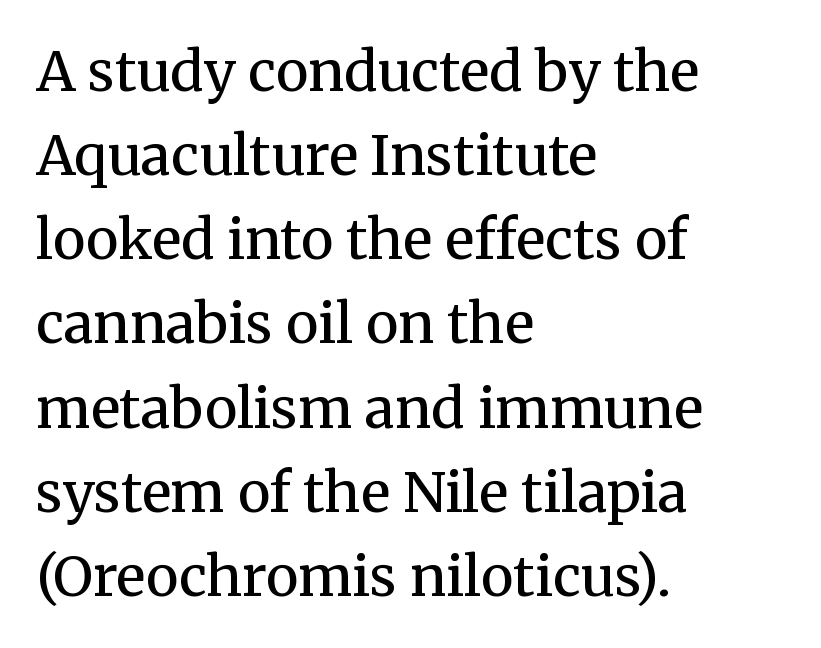
{"serif": "yes", "italic": "no", "bold": "no", "weight": "regular", "width": "normal", "stroke_contrast": "medium", "x_height": "medium", "monospaced": "no", "underline": "no", "align": "left", "line_spacing": "normal", "line_spacing_ratio": 1.53, "letter_spacing": "normal", "letter_spacing_em": 0.0, "glyph_px": 55}
